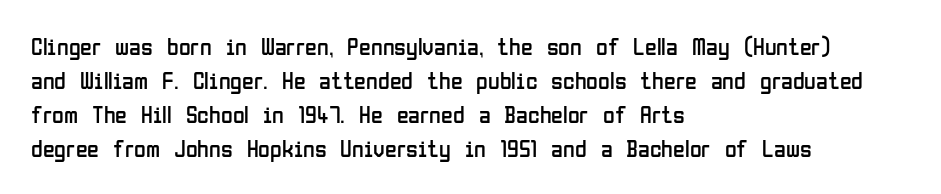
Just letters on the line, the space beneath them empty. The lines sit at an ordinary, default distance from one another. Reading down the block, your eye returns to a fixed left position each line. Think standard paragraph weight, or any step lighter than that.
